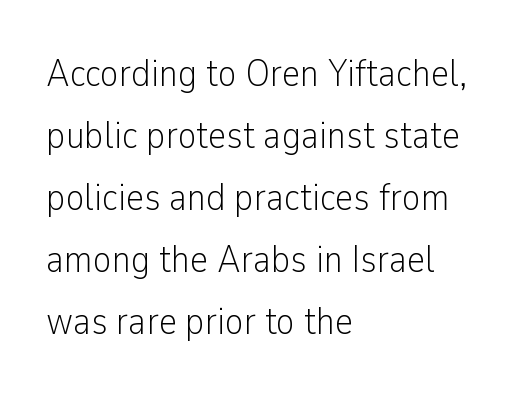
{"serif": "no", "italic": "no", "bold": "no", "weight": "light", "width": "condensed", "stroke_contrast": "low", "x_height": "medium", "monospaced": "no", "underline": "no", "align": "left", "line_spacing": "normal", "line_spacing_ratio": 1.59, "letter_spacing": "normal", "letter_spacing_em": 0.0, "glyph_px": 39}
